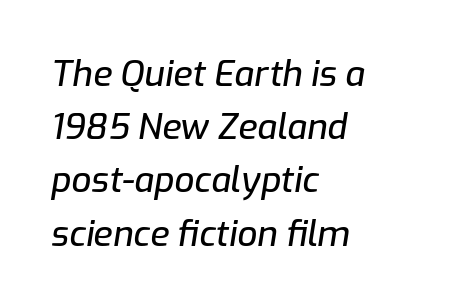
{"italic": "yes", "lean": "right", "slant_degrees": 9, "width": "normal", "stroke_contrast": "low", "x_height": "medium", "monospaced": "no", "underline": "no", "align": "left", "line_spacing": "normal", "line_spacing_ratio": 1.52, "letter_spacing": "normal", "letter_spacing_em": 0.0, "glyph_px": 35}
